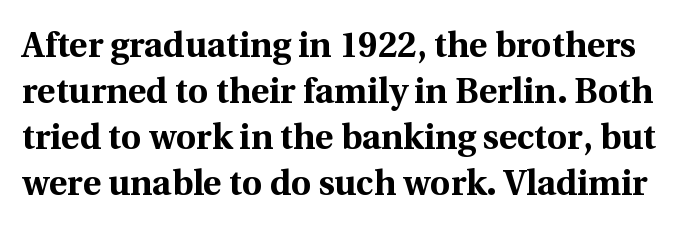
{"serif": "yes", "italic": "no", "bold": "yes", "weight": "bold", "width": "normal", "x_height": "medium", "monospaced": "no", "underline": "no", "line_spacing": "normal", "line_spacing_ratio": 1.31, "letter_spacing": "normal", "letter_spacing_em": 0.0, "glyph_px": 35}
